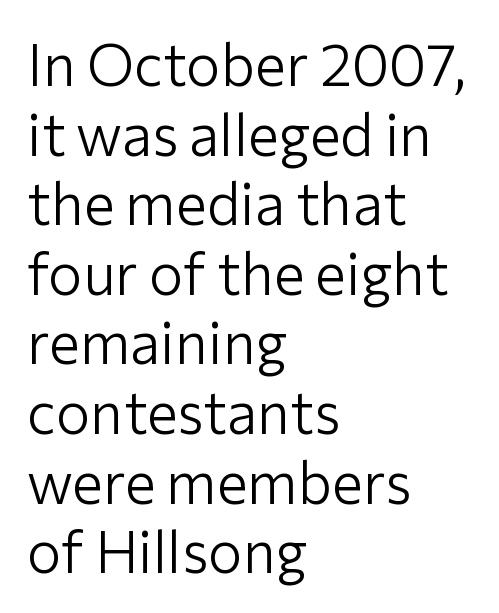
{"serif": "no", "italic": "no", "bold": "no", "weight": "light", "width": "normal", "stroke_contrast": "low", "x_height": "medium", "monospaced": "no", "underline": "no", "align": "left", "line_spacing_ratio": 1.2, "letter_spacing": "normal", "letter_spacing_em": 0.0, "glyph_px": 58}
